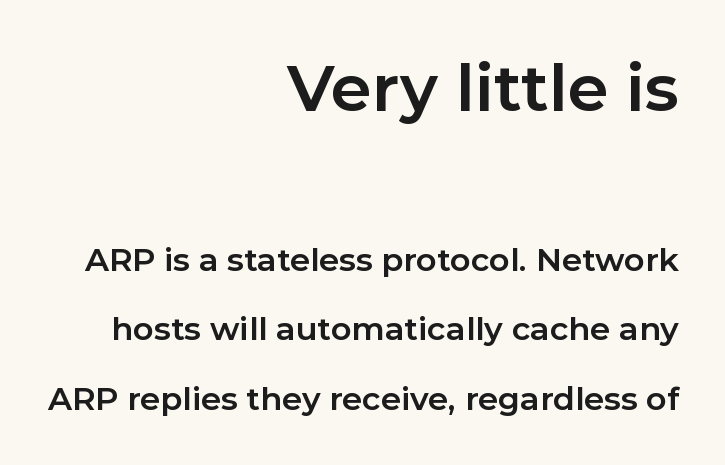
Q: Is the text bold? A: Yes.
Q: Is the text italic (slanted)? A: No, it is upright.
Q: Is the typeface a serif or a sans-serif typeface? A: Sans-serif.
Q: Is the text underlined? A: No.
Q: How is the paragraph aligned? A: Right-aligned.
Q: Is the spacing between letters normal or unusually wide? A: Normal.
Q: Is the spacing between lines tight, normal or loose? A: Loose.
Q: Which block of text is set in a larger size, the first (top) or the second (bottom)? A: The first (top) one.
Q: Width (condensed, normal, or wide)? A: Normal.
Q: Stroke contrast? A: Low.
Q: x-height? A: Medium.
Q: Monospaced? A: No.
